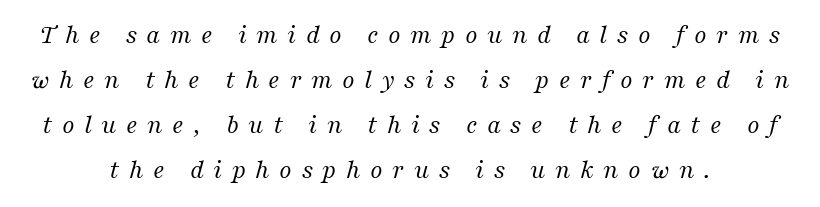
Leftover space on each line is divided equally before and after the words. The vertical gap from one line to the next is medium. The axis of the letterforms is tilted away from vertical. The specimen omits any rule beneath the text block's lines. The tracking reads as deliberately expanded to a designer's eye.
